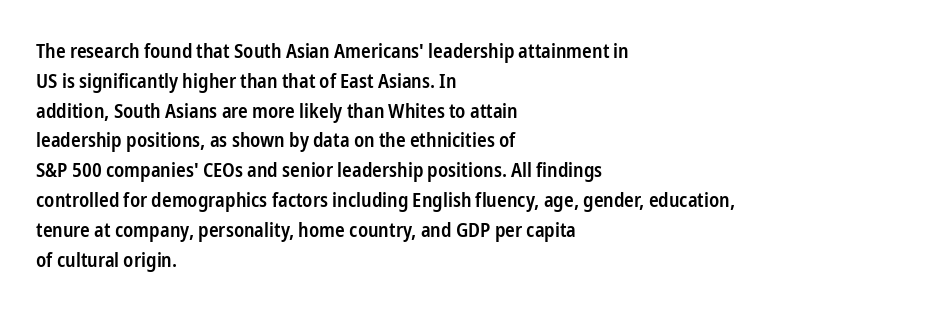
{"italic": "no", "bold": "semi", "underline": "no", "align": "left", "line_spacing": "normal", "line_spacing_ratio": 1.49, "letter_spacing": "normal", "letter_spacing_em": 0.0, "glyph_px": 20}
